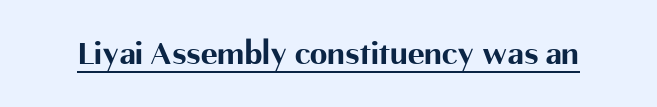
Q: Is the text bold? A: Yes.
Q: Is the text italic (slanted)? A: No, it is upright.
Q: Is the typeface a serif or a sans-serif typeface? A: Sans-serif.
Q: Is the text underlined? A: Yes.
Q: Is the spacing between letters normal or unusually wide? A: Normal.
Q: Width (condensed, normal, or wide)? A: Normal.
Q: Stroke contrast? A: Medium.
Q: x-height? A: Medium.
Q: Monospaced? A: No.
